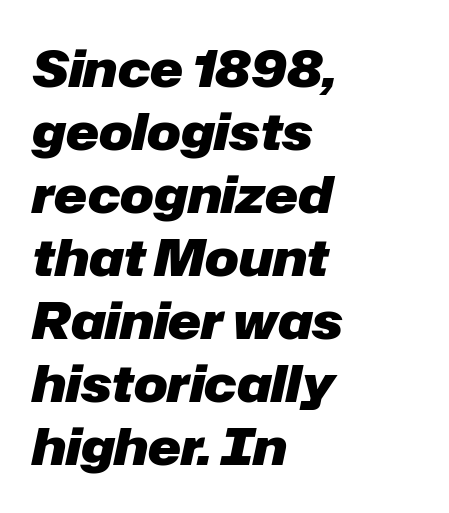
What's the leading like? Ordinary, nothing unusual. The typography opts for an oblique posture over an upright one. Proportional: the letters do not fall into vertical columns. On the weight axis this lands at bold, roughly 700. The space beneath each line is pristine and unruled.
